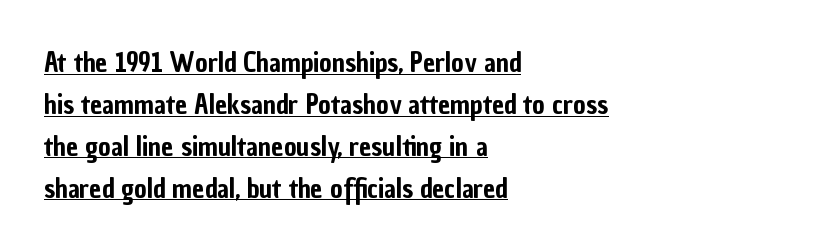
Q: Is the text italic (slanted)? A: No, it is upright.
Q: Is the text underlined? A: Yes.
Q: How is the paragraph aligned? A: Left-aligned.
Q: Is the spacing between letters normal or unusually wide? A: Normal.
Q: Is the spacing between lines tight, normal or loose? A: Normal.
